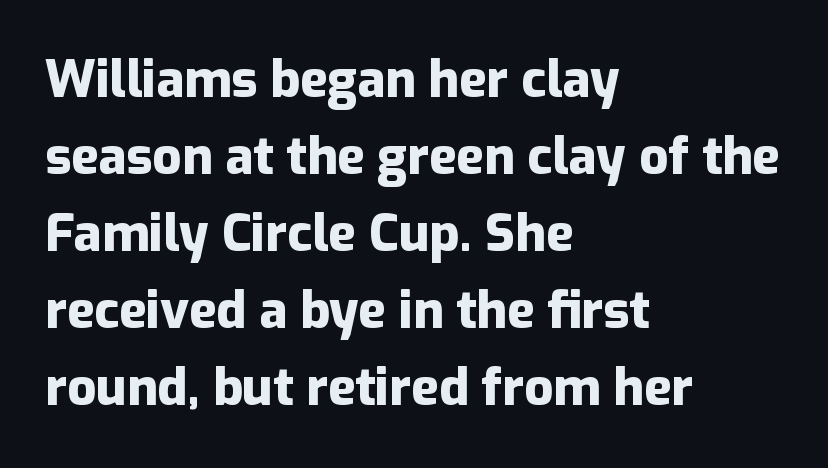
The image shows 51 px heavy sans-serif type, upright; set left-aligned, normal line spacing (1.51x), normal letter spacing, not underlined; low stroke contrast and a medium x-height.
